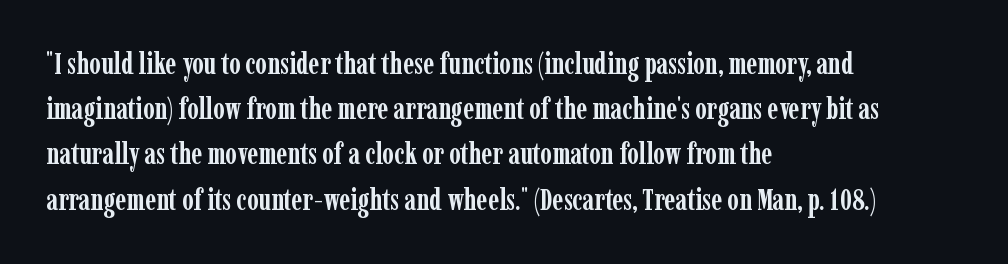
{"serif": "yes", "italic": "no", "bold": "yes", "weight": "semibold", "width": "condensed", "stroke_contrast": "low", "x_height": "medium", "monospaced": "no", "underline": "no", "align": "left", "line_spacing": "normal", "line_spacing_ratio": 1.56, "letter_spacing": "normal", "letter_spacing_em": 0.0, "glyph_px": 29}
